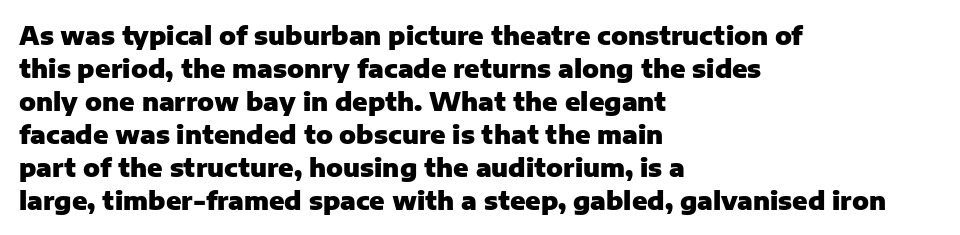
{"italic": "no", "bold": "yes", "underline": "no", "align": "left", "line_spacing": "normal", "line_spacing_ratio": 1.32, "letter_spacing": "normal", "letter_spacing_em": 0.0, "glyph_px": 25}
